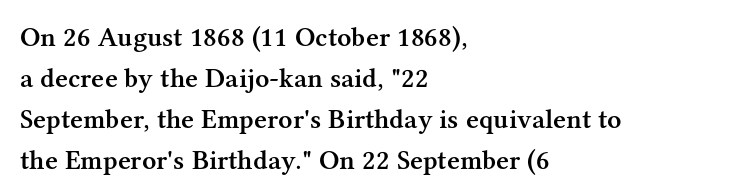
{"serif": "yes", "italic": "no", "bold": "semi", "weight": "semibold", "width": "normal", "stroke_contrast": "medium", "x_height": "medium", "monospaced": "no", "underline": "no", "align": "left", "line_spacing": "normal", "line_spacing_ratio": 1.46, "letter_spacing": "normal", "letter_spacing_em": 0.0, "glyph_px": 28}
